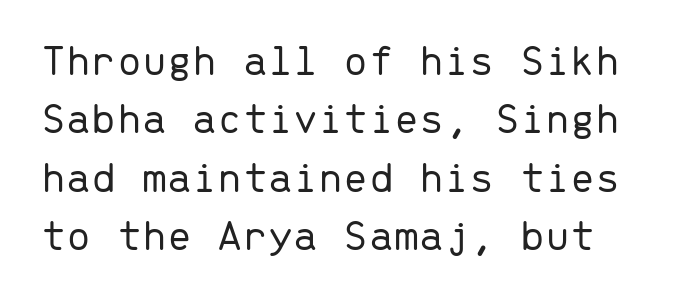
{"serif": "no", "italic": "no", "bold": "no", "weight": "light", "width": "normal", "stroke_contrast": "low", "x_height": "medium", "monospaced": "yes", "underline": "no", "line_spacing": "normal", "line_spacing_ratio": 1.3, "letter_spacing": "normal", "letter_spacing_em": 0.0, "glyph_px": 45}
